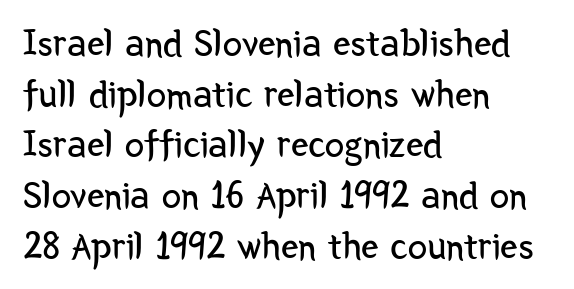
The image shows 39 px regular-weight, condensed sans-serif type, upright; set left-aligned, normal line spacing (1.3x), normal letter spacing, not underlined; low stroke contrast and a medium x-height.
